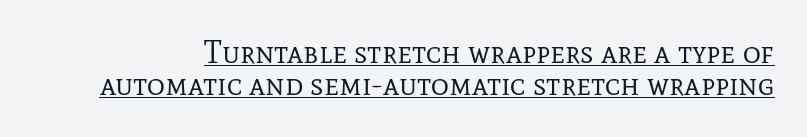
Q: Is the text bold? A: No.
Q: Is the text italic (slanted)? A: No, it is upright.
Q: Is the typeface a serif or a sans-serif typeface? A: Serif.
Q: Is the text underlined? A: Yes.
Q: Is the spacing between letters normal or unusually wide? A: Normal.
Q: Is the spacing between lines tight, normal or loose? A: Tight.
Q: Width (condensed, normal, or wide)? A: Normal.
Q: Stroke contrast? A: Low.
Q: x-height? A: Medium.
Q: Monospaced? A: No.
